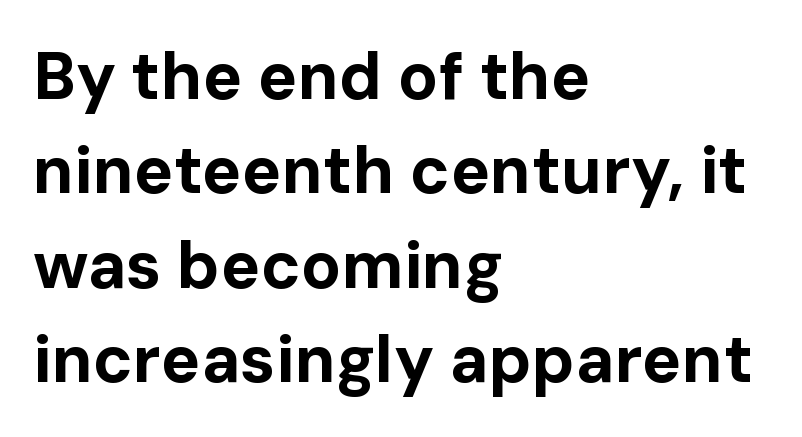
{"serif": "no", "italic": "no", "bold": "yes", "weight": "bold", "width": "normal", "stroke_contrast": "low", "x_height": "medium", "monospaced": "no", "underline": "no", "align": "left", "line_spacing": "normal", "line_spacing_ratio": 1.43, "letter_spacing": "normal", "letter_spacing_em": 0.0, "glyph_px": 66}
